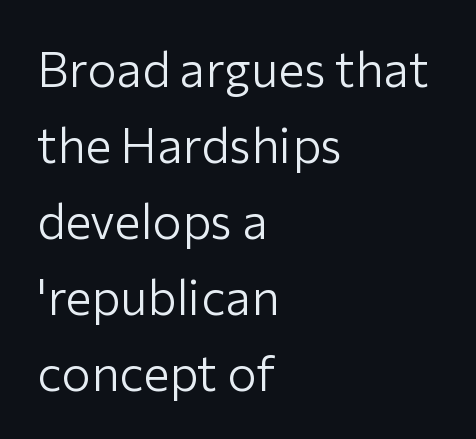
{"serif": "no", "italic": "no", "bold": "no", "weight": "light", "width": "normal", "stroke_contrast": "low", "x_height": "medium", "monospaced": "no", "underline": "no", "align": "left", "line_spacing": "normal", "line_spacing_ratio": 1.55, "letter_spacing": "normal", "letter_spacing_em": 0.0, "glyph_px": 49}
